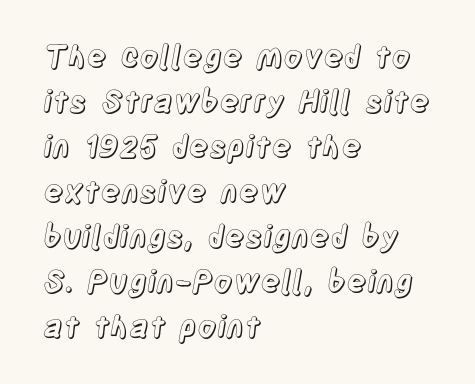
{"width": "condensed", "x_height": "large", "monospaced": "no", "underline": "no", "align": "left", "line_spacing": "normal", "line_spacing_ratio": 1.5, "letter_spacing": "normal", "letter_spacing_em": 0.0, "glyph_px": 30}
